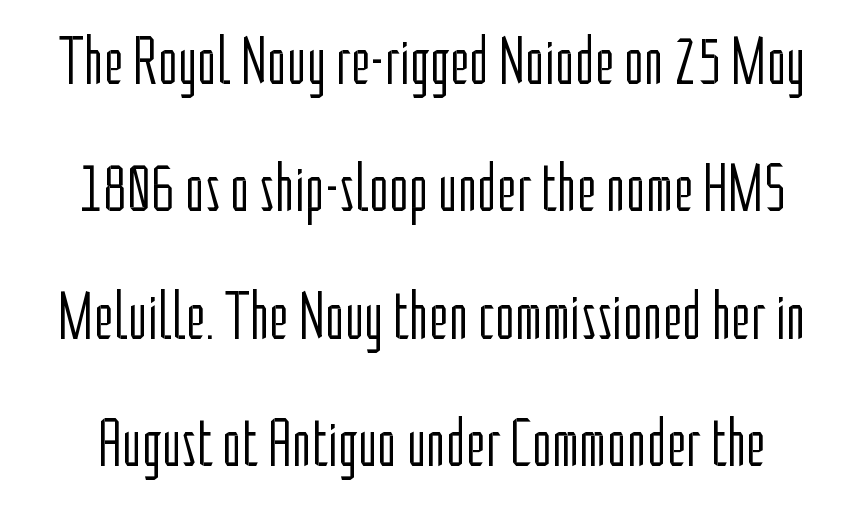
The image shows 67 px light, condensed sans-serif type, upright; set loose line spacing (1.9x), normal letter spacing, not underlined; low stroke contrast and a medium x-height.
